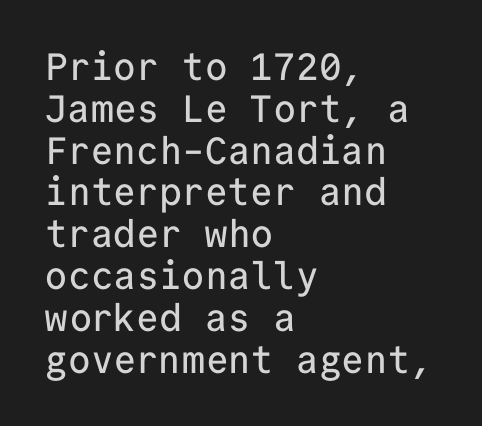
{"serif": "no", "italic": "no", "width": "normal", "stroke_contrast": "low", "x_height": "medium", "monospaced": "yes", "underline": "no", "align": "left", "line_spacing": "tight", "line_spacing_ratio": 1.1, "letter_spacing": "normal", "letter_spacing_em": 0.0, "glyph_px": 38}
